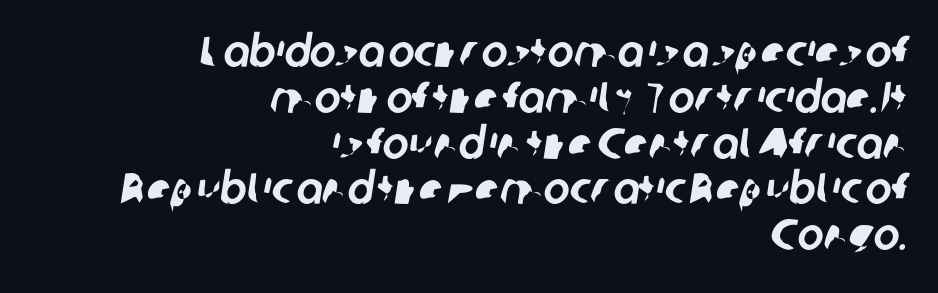
{"serif": "no", "width": "normal", "stroke_contrast": "low", "x_height": "medium", "monospaced": "no", "underline": "no", "align": "right", "line_spacing": "tight", "line_spacing_ratio": 1.04, "letter_spacing": "normal", "letter_spacing_em": 0.0, "glyph_px": 44}
